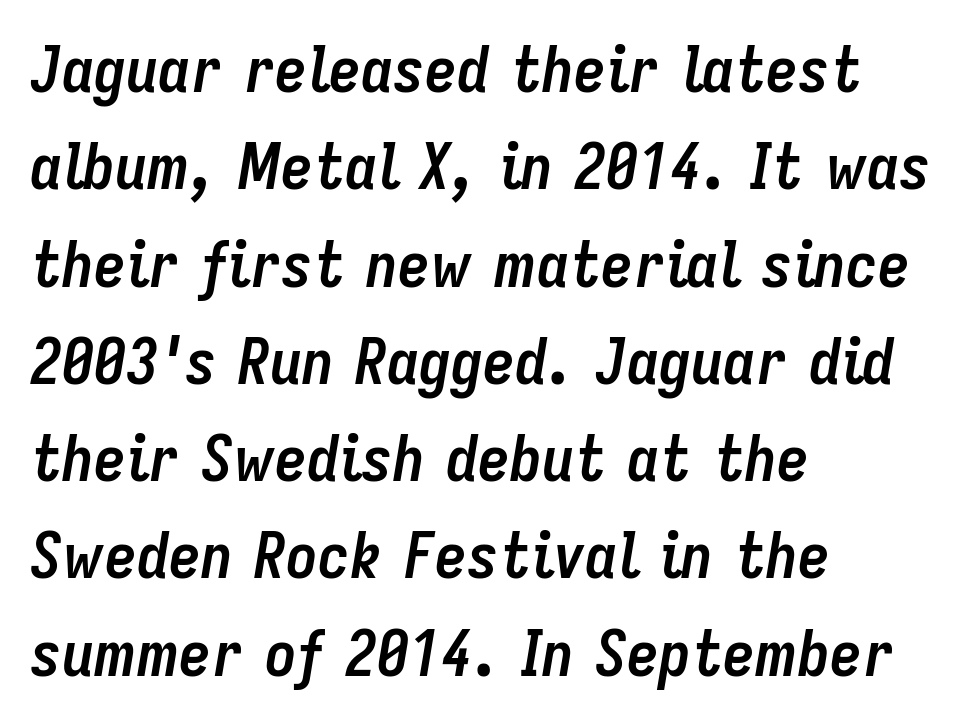
Q: Is the text bold? A: Yes.
Q: Is the text italic (slanted)? A: Yes, it leans right by about 9 degrees.
Q: Is the text underlined? A: No.
Q: How is the paragraph aligned? A: Left-aligned.
Q: Is the spacing between letters normal or unusually wide? A: Normal.
Q: Is the spacing between lines tight, normal or loose? A: Normal.
Q: Width (condensed, normal, or wide)? A: Condensed.
Q: Stroke contrast? A: Low.
Q: x-height? A: Medium.
Q: Monospaced? A: No.
